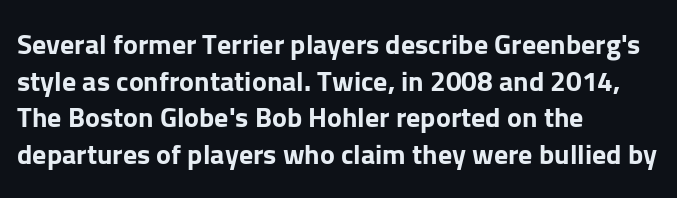
{"serif": "no", "italic": "no", "bold": "yes", "weight": "bold", "width": "normal", "stroke_contrast": "low", "x_height": "medium", "monospaced": "no", "underline": "no", "align": "left", "line_spacing": "normal", "line_spacing_ratio": 1.31, "letter_spacing": "normal", "letter_spacing_em": 0.0, "glyph_px": 28}
